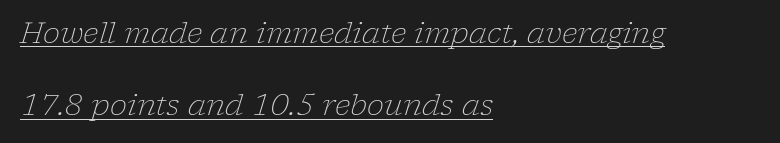
The image shows 29 px light serif type, italic (leaning right); set left-aligned, loose line spacing (2.49x), normal letter spacing, underlined; low stroke contrast and a medium x-height.
